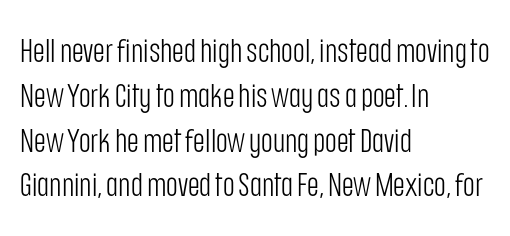
The image shows 32 px light, condensed sans-serif type, upright; set left-aligned, normal line spacing (1.4x), normal letter spacing, not underlined; low stroke contrast and a large x-height.
